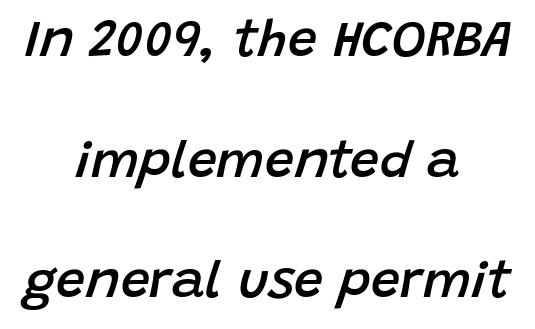
Q: Is the text bold? A: Semi-bold.
Q: Is the text italic (slanted)? A: Yes, it leans right by about 15 degrees.
Q: Is the text underlined? A: No.
Q: How is the paragraph aligned? A: Centered.
Q: Is the spacing between letters normal or unusually wide? A: Normal.
Q: Is the spacing between lines tight, normal or loose? A: Loose.
Q: Width (condensed, normal, or wide)? A: Normal.
Q: Stroke contrast? A: Low.
Q: x-height? A: Large.
Q: Monospaced? A: No.
